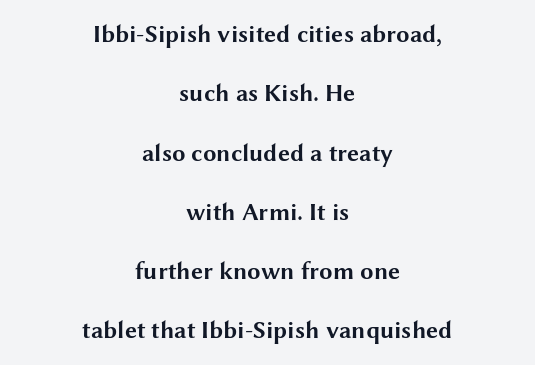
The image shows 24 px bold type, upright; set centered, loose line spacing (2.47x), normal letter spacing, not underlined.
